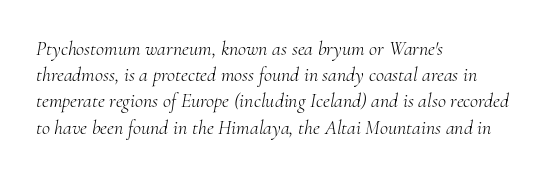
The words here are not underlined. The face used here has a pronounced slope to its letters. The font is comparable to plain body text, perhaps lighter. Short note: letters normally spaced. If you drew a ruler down the left edge, every line would touch it. Is there much room between lines? A standard amount, neither cramped nor airy.
